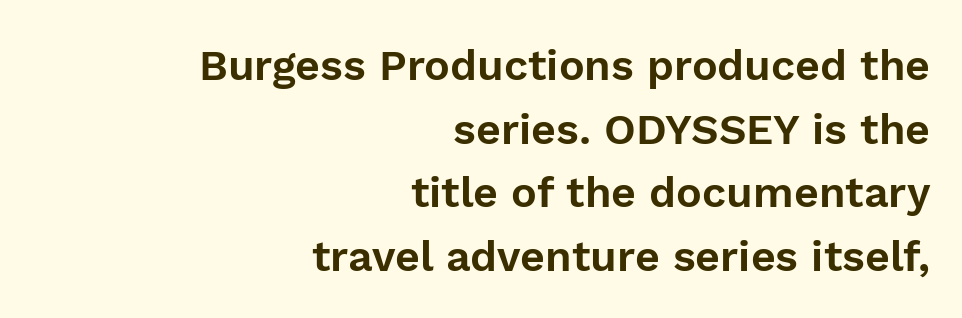
The letterforms sit shoulder to shoulder at normal distance. The letters advance in unequal steps, a hallmark of proportional type. Reading down the column, the eye jumps a familiar distance to each next line. The words here are not underlined. Unlike a traditional serif, this face leaves its strokes unadorned. When letters stand straight like this, we call the style roman or upright.
